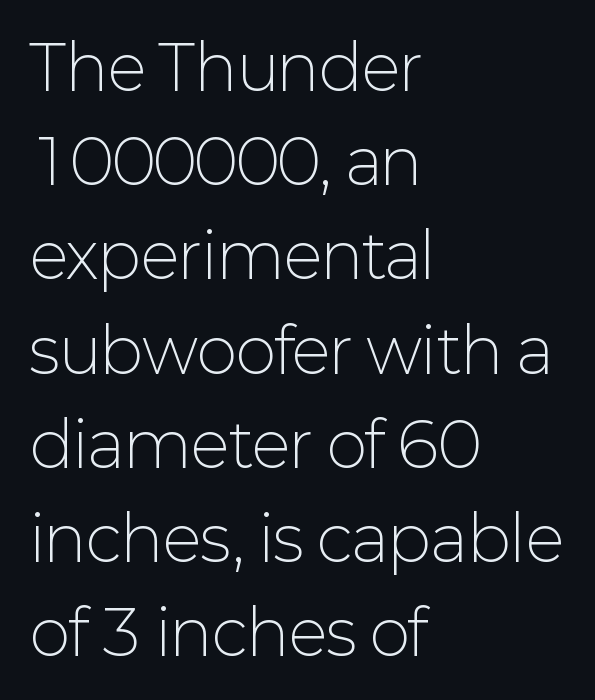
When letters stand straight like this, we call the style roman or upright. The rendering keeps characters at their native spacing. Students, observe: this is what conventionally led text looks like. The typeface chosen for these lines omits serifs. The letters advance in unequal steps, a hallmark of proportional type.
